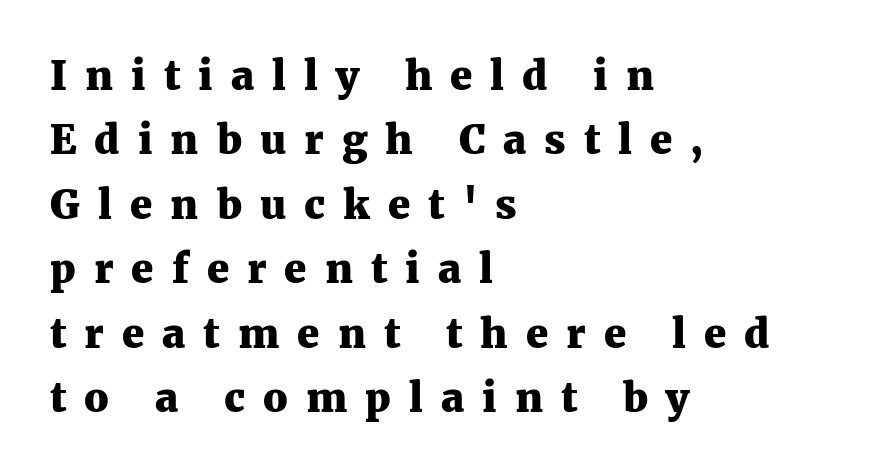
Q: Is the text bold? A: Yes.
Q: Is the text italic (slanted)? A: No, it is upright.
Q: Is the typeface a serif or a sans-serif typeface? A: Serif.
Q: Is the text underlined? A: No.
Q: How is the paragraph aligned? A: Left-aligned.
Q: Is the spacing between letters normal or unusually wide? A: Unusually wide.
Q: Is the spacing between lines tight, normal or loose? A: Normal.
Q: Width (condensed, normal, or wide)? A: Normal.
Q: Stroke contrast? A: Medium.
Q: x-height? A: Medium.
Q: Monospaced? A: No.
